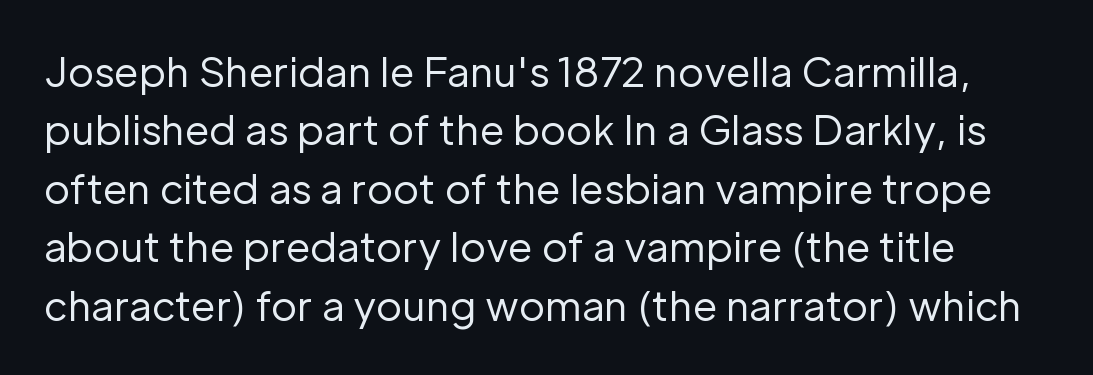
Font category for this specimen: sans-serif. Nobody touched the tracking dial on this one. Is there any slant? The stems are plumb. Vertical spacing — default. The letters advance in unequal steps, a hallmark of proportional type. Plain, unruled lines of type.
